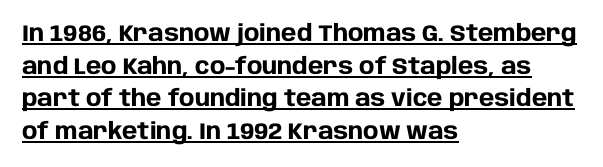
The lettering is marked with a stroke running underneath it. Chunky letters — that's bold for sure. The horizontal fit of the characters is conventional and even. Notice how descenders clear the ascenders below comfortably — that's standard leading. Designer's note — italics off, roman on. Visually the block forms a straight wall on the left and a jagged coastline on the right.
